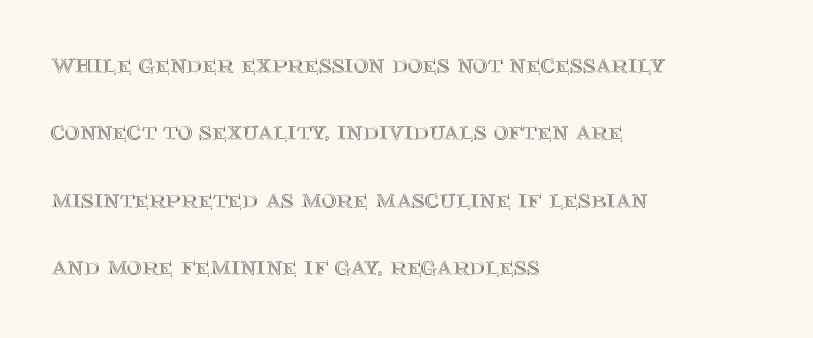
Q: Is the text italic (slanted)? A: No, it is upright.
Q: Is the text underlined? A: No.
Q: How is the paragraph aligned? A: Left-aligned.
Q: Is the spacing between letters normal or unusually wide? A: Normal.
Q: Is the spacing between lines tight, normal or loose? A: Loose.
Q: Width (condensed, normal, or wide)? A: Normal.
Q: x-height? A: Large.
Q: Monospaced? A: No.
